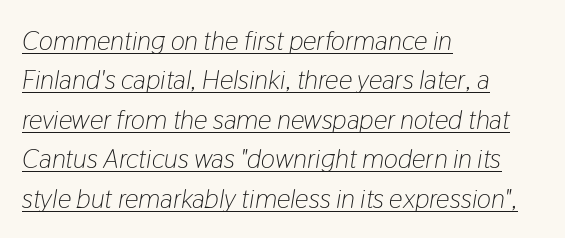
Beneath each row of characters lies a ruled line. Counters stay open thanks to moderate or lighter strokes. The line texture is even and compact thanks to regular tracking. Horizontal alignment here is leftward, the default for most running prose. Rendered with sloped, italic letterforms. A typesetter would call this leading conventional body-copy spacing.
